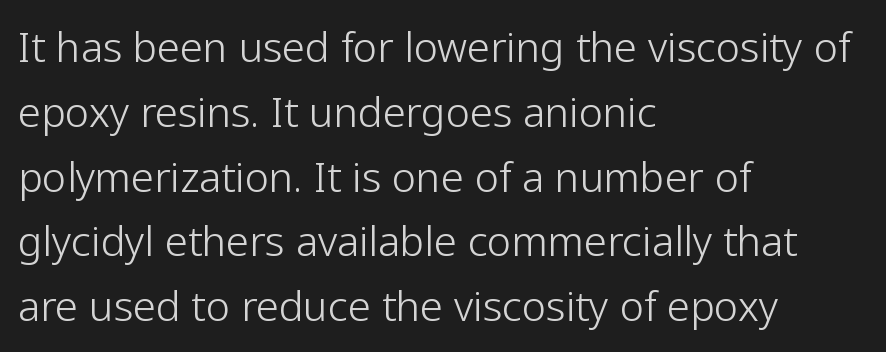
The image shows 41 px light sans-serif type, upright; set left-aligned, normal line spacing (1.58x), normal letter spacing, not underlined; low stroke contrast and a medium x-height.
